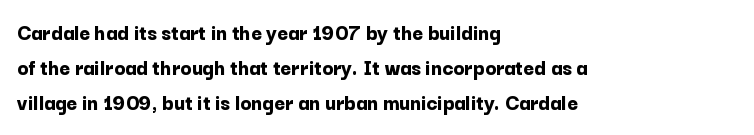
{"italic": "no", "bold": "yes", "underline": "no", "align": "left", "line_spacing": "normal", "line_spacing_ratio": 1.53, "letter_spacing": "normal", "letter_spacing_em": 0.0, "glyph_px": 23}
